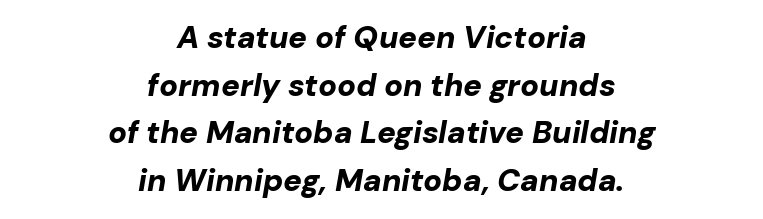
You'd pick this weight for a headline — it's a proper bold. This sample has the flowing, uneven cadence of proportional lettering. Short note: letters normally spaced. Reading down the column, the eye jumps a familiar distance to each next line. Type without underlining.
